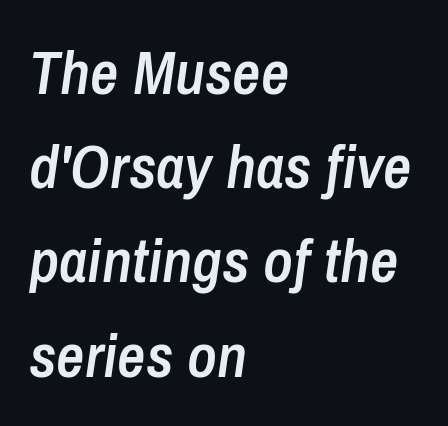
The image shows 62 px semibold, condensed type, italic (leaning right); set left-aligned, normal line spacing (1.52x), normal letter spacing, not underlined; low stroke contrast and a medium x-height.
